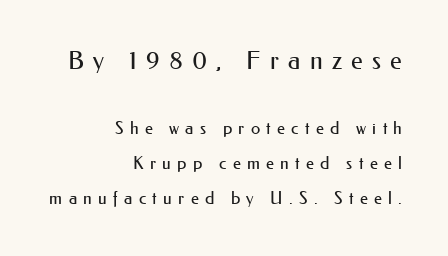
{"italic": "no", "bold": "no", "underline": "no", "align": "right", "line_spacing": "loose", "line_spacing_ratio": 2.07, "letter_spacing": "wide", "letter_spacing_em": 0.37, "larger_block": "first", "size_ratio": 1.47, "glyph_px": 25}
